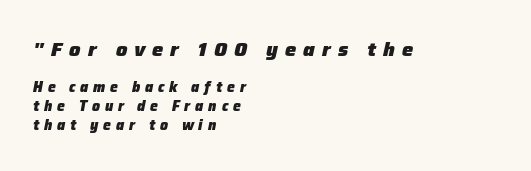
Q: Is the text bold? A: Yes.
Q: Is the text italic (slanted)? A: Yes, it leans right by about 12 degrees.
Q: Is the text underlined? A: No.
Q: How is the paragraph aligned? A: Left-aligned.
Q: Is the spacing between letters normal or unusually wide? A: Unusually wide.
Q: Is the spacing between lines tight, normal or loose? A: Normal.
Q: Which block of text is set in a larger size, the first (top) or the second (bottom)? A: The first (top) one.
